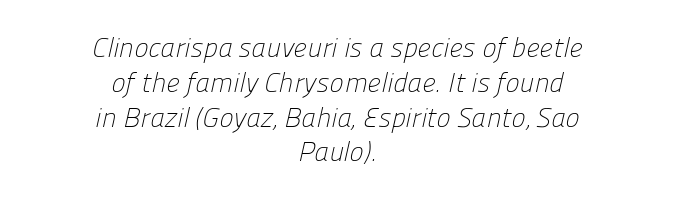
What's the leading like? Ordinary, nothing unusual. Tracking value appears to be zero — textbook default spacing. Check the space under the baseline: it is left empty. The whitespace from short lines is split evenly between both sides.
